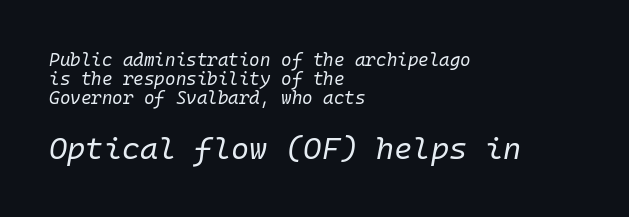
The image shows 31 px regular-weight type, italic (leaning right), monospaced; set left-aligned, tight line spacing (1.05x), normal letter spacing, not underlined; the second (bottom) block is 1.72x larger; low stroke contrast and a medium x-height.
